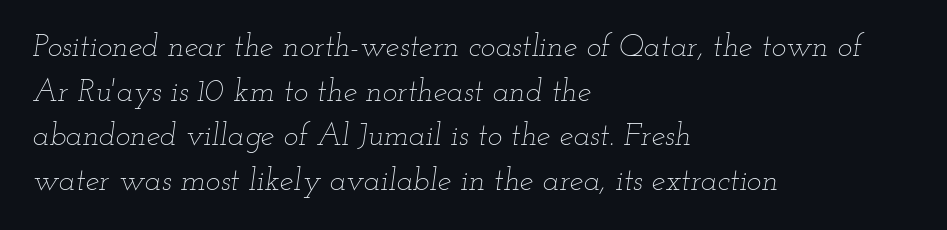
Q: Is the text bold? A: No.
Q: Is the text italic (slanted)? A: Yes, it leans right by about 12 degrees.
Q: Is the text underlined? A: No.
Q: How is the paragraph aligned? A: Left-aligned.
Q: Is the spacing between letters normal or unusually wide? A: Normal.
Q: Is the spacing between lines tight, normal or loose? A: Normal.
Q: Width (condensed, normal, or wide)? A: Wide.
Q: Stroke contrast? A: Low.
Q: x-height? A: Small.
Q: Monospaced? A: No.
